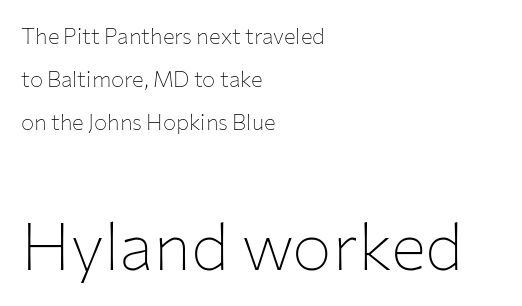
{"serif": "no", "italic": "no", "bold": "no", "weight": "thin", "width": "normal", "stroke_contrast": "low", "x_height": "medium", "monospaced": "no", "underline": "no", "align": "left", "line_spacing": "loose", "line_spacing_ratio": 1.95, "letter_spacing": "normal", "letter_spacing_em": 0.0, "larger_block": "second", "size_ratio": 3.0, "glyph_px": 66}
